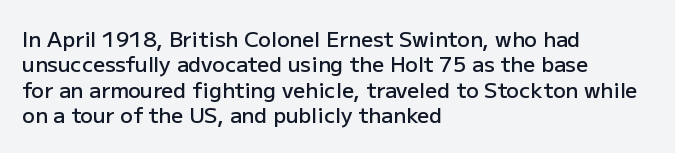
{"italic": "no", "bold": "semi", "underline": "no", "align": "left", "line_spacing_ratio": 1.21, "letter_spacing": "normal", "letter_spacing_em": 0.0, "glyph_px": 21}
